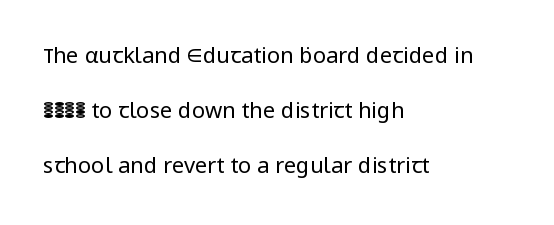
Q: Is the text bold? A: No.
Q: Is the text italic (slanted)? A: No, it is upright.
Q: Is the text underlined? A: No.
Q: How is the paragraph aligned? A: Left-aligned.
Q: Is the spacing between letters normal or unusually wide? A: Normal.
Q: Is the spacing between lines tight, normal or loose? A: Loose.
